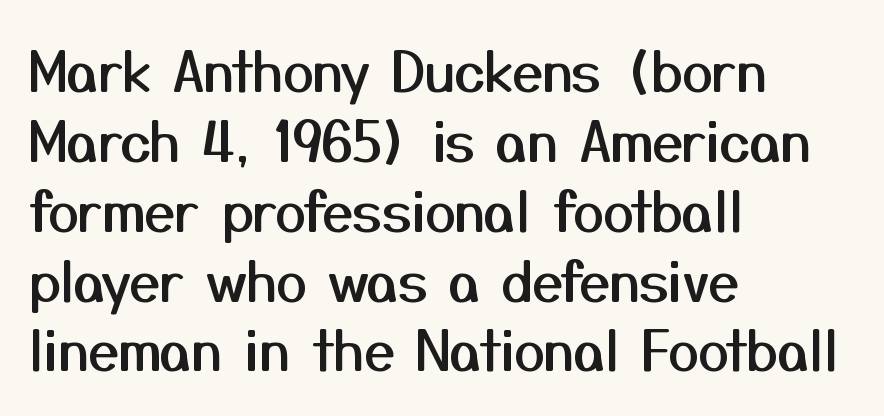
Q: Is the text italic (slanted)? A: No, it is upright.
Q: Is the typeface a serif or a sans-serif typeface? A: Sans-serif.
Q: Is the text underlined? A: No.
Q: How is the paragraph aligned? A: Left-aligned.
Q: Is the spacing between letters normal or unusually wide? A: Normal.
Q: Is the spacing between lines tight, normal or loose? A: Normal.
Q: Width (condensed, normal, or wide)? A: Normal.
Q: Stroke contrast? A: Medium.
Q: x-height? A: Medium.
Q: Monospaced? A: No.
